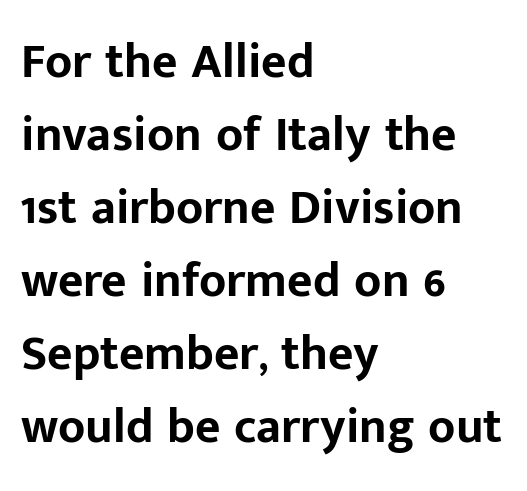
Q: Is the text bold? A: Yes.
Q: Is the text italic (slanted)? A: No, it is upright.
Q: Is the typeface a serif or a sans-serif typeface? A: Sans-serif.
Q: Is the text underlined? A: No.
Q: How is the paragraph aligned? A: Left-aligned.
Q: Is the spacing between letters normal or unusually wide? A: Normal.
Q: Is the spacing between lines tight, normal or loose? A: Normal.
Q: Width (condensed, normal, or wide)? A: Normal.
Q: Stroke contrast? A: Low.
Q: x-height? A: Medium.
Q: Monospaced? A: No.
